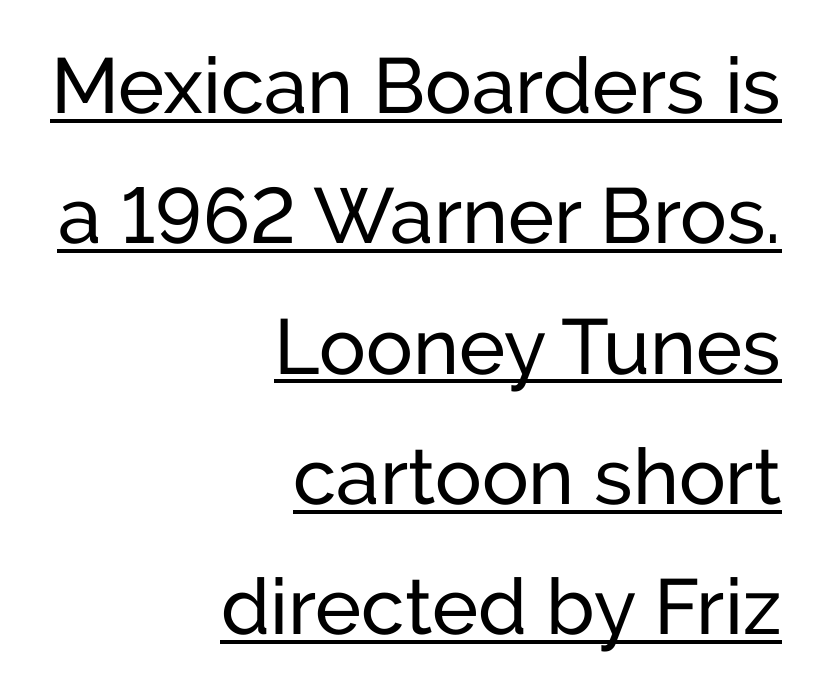
One glance says typical: line gaps are just what's usual. This is roman type, the default non-slanted kind. Looks like someone drew a line under every word here. Serif or sans? Sans — the stroke terminals are bare. The passage shown is typed in a proportional face where columns would drift.
